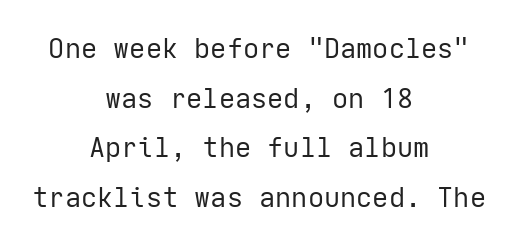
Q: Is the text bold? A: No.
Q: Is the text italic (slanted)? A: No, it is upright.
Q: Is the text underlined? A: No.
Q: How is the paragraph aligned? A: Centered.
Q: Is the spacing between letters normal or unusually wide? A: Normal.
